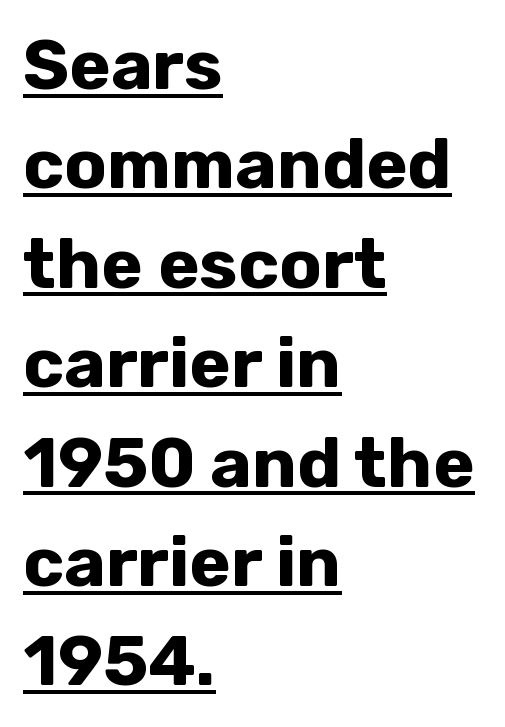
Varying glyph widths throughout — classic text-font behaviour. This rendering uses left alignment, leaving the right contour irregular. Is this a sans? Yes — the strokes have no serifs. The tracking reads as untouched default to a designer's eye. In terms of weight, the rendering is a true, heavy bold.
